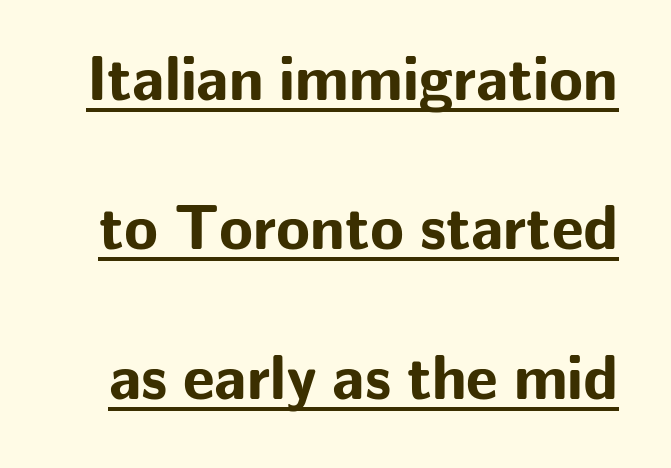
The image shows 62 px bold sans-serif type, upright; set loose line spacing (2.41x), normal letter spacing, underlined; low stroke contrast and a medium x-height.
